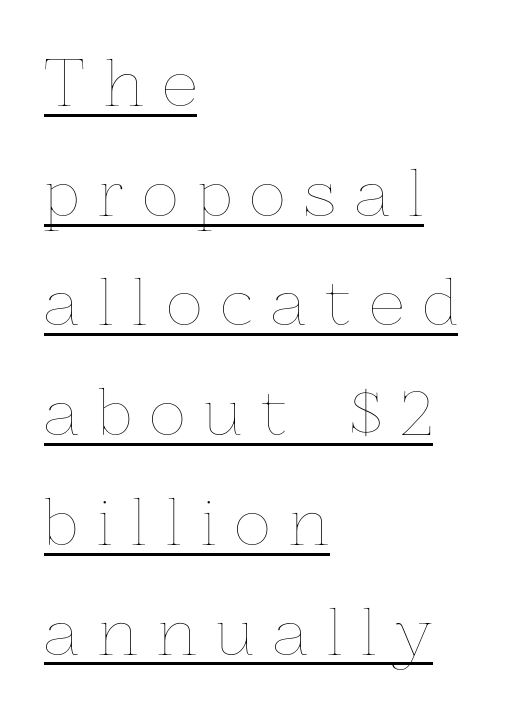
The passage shown is underscored from start to finish. The typeface has the unassuming heft of standard copy or less. The rendering uses natural spacing where letterforms have individual widths. Layout note: lines flush left. This is roman type, the default non-slanted kind.
